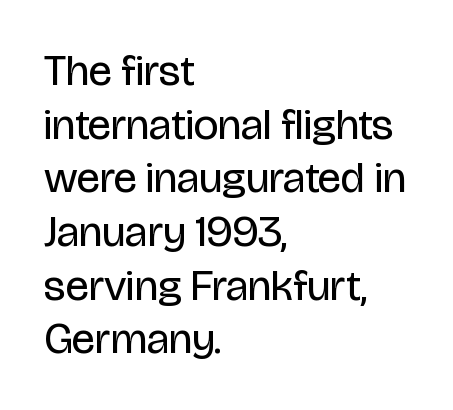
Q: Is the text bold? A: No.
Q: Is the text italic (slanted)? A: No, it is upright.
Q: Is the typeface a serif or a sans-serif typeface? A: Sans-serif.
Q: Is the text underlined? A: No.
Q: How is the paragraph aligned? A: Left-aligned.
Q: Is the spacing between letters normal or unusually wide? A: Normal.
Q: Width (condensed, normal, or wide)? A: Condensed.
Q: Stroke contrast? A: Low.
Q: x-height? A: Large.
Q: Monospaced? A: No.
